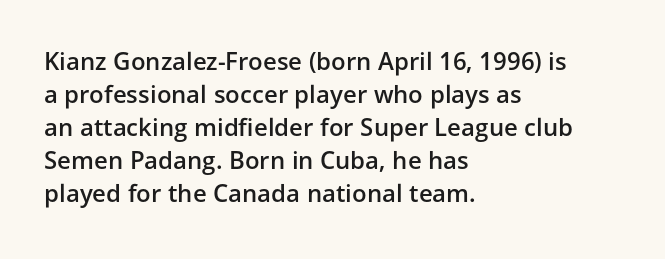
Q: Is the text bold? A: Semi-bold.
Q: Is the text italic (slanted)? A: No, it is upright.
Q: Is the text underlined? A: No.
Q: How is the paragraph aligned? A: Left-aligned.
Q: Is the spacing between letters normal or unusually wide? A: Normal.
Q: Is the spacing between lines tight, normal or loose? A: Normal.
